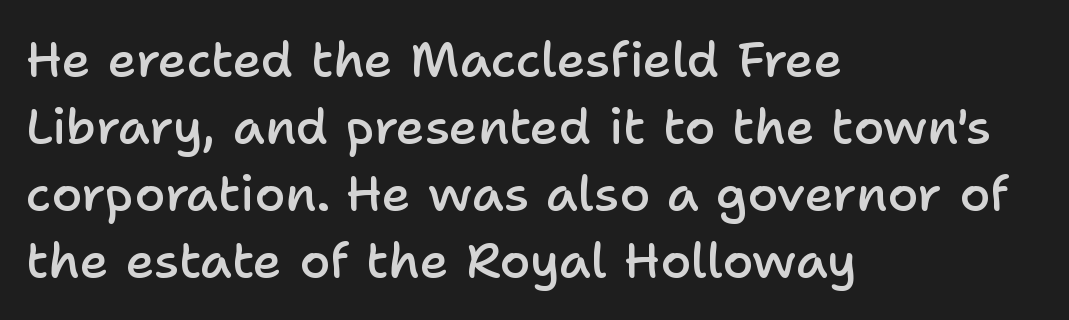
The image shows 50 px semibold sans-serif type, upright; set left-aligned, normal line spacing (1.34x), normal letter spacing, not underlined; low stroke contrast and a medium x-height.
